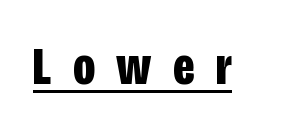
{"serif": "no", "italic": "no", "bold": "yes", "weight": "bold", "width": "condensed", "stroke_contrast": "low", "x_height": "large", "monospaced": "no", "underline": "yes", "letter_spacing": "wide", "letter_spacing_em": 0.4, "glyph_px": 54}
